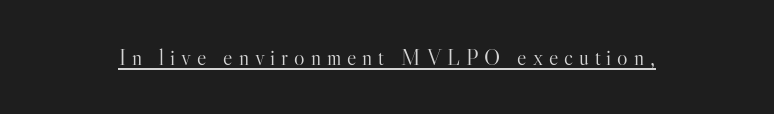
{"italic": "no", "bold": "no", "underline": "yes", "letter_spacing": "wide", "letter_spacing_em": 0.27, "glyph_px": 22}
